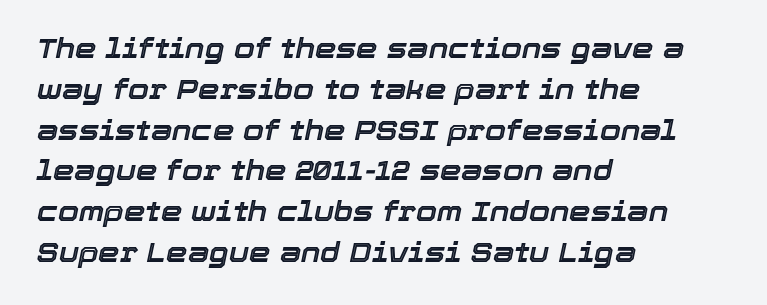
Q: Is the text italic (slanted)? A: Yes, it leans right by about 12 degrees.
Q: Is the text underlined? A: No.
Q: How is the paragraph aligned? A: Left-aligned.
Q: Is the spacing between letters normal or unusually wide? A: Normal.
Q: Is the spacing between lines tight, normal or loose? A: Normal.
